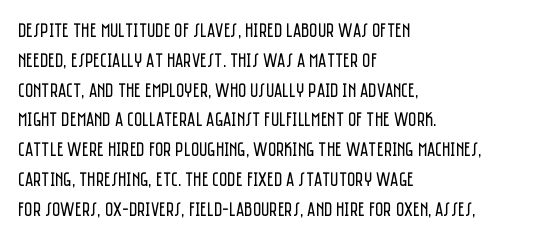
Q: Is the text bold? A: No.
Q: Is the text italic (slanted)? A: No, it is upright.
Q: Is the text underlined? A: No.
Q: How is the paragraph aligned? A: Left-aligned.
Q: Is the spacing between letters normal or unusually wide? A: Normal.
Q: Is the spacing between lines tight, normal or loose? A: Normal.
